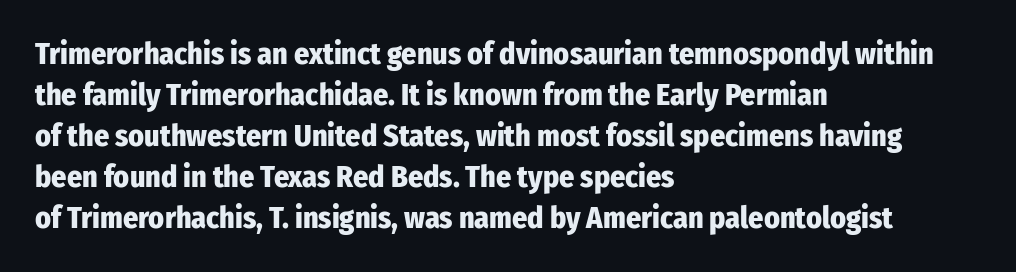
Q: Is the text bold? A: Yes.
Q: Is the text italic (slanted)? A: No, it is upright.
Q: Is the typeface a serif or a sans-serif typeface? A: Sans-serif.
Q: Is the text underlined? A: No.
Q: How is the paragraph aligned? A: Left-aligned.
Q: Is the spacing between letters normal or unusually wide? A: Normal.
Q: Is the spacing between lines tight, normal or loose? A: Normal.
Q: Width (condensed, normal, or wide)? A: Condensed.
Q: Stroke contrast? A: Low.
Q: x-height? A: Medium.
Q: Monospaced? A: No.
